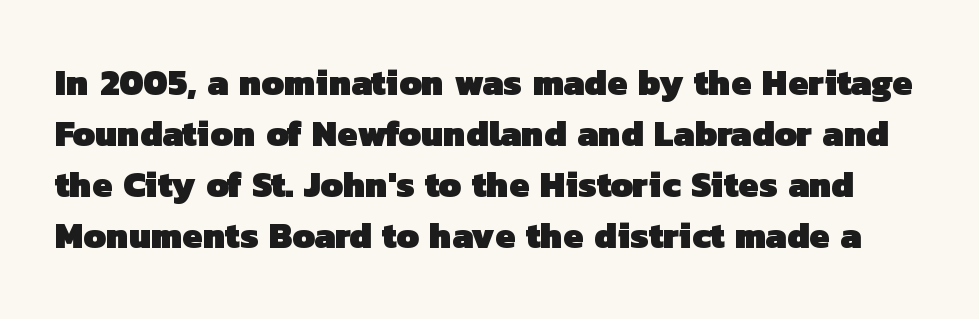
The image shows 36 px heavy sans-serif type; set normal line spacing (1.42x), normal letter spacing, not underlined; low stroke contrast and a medium x-height.
